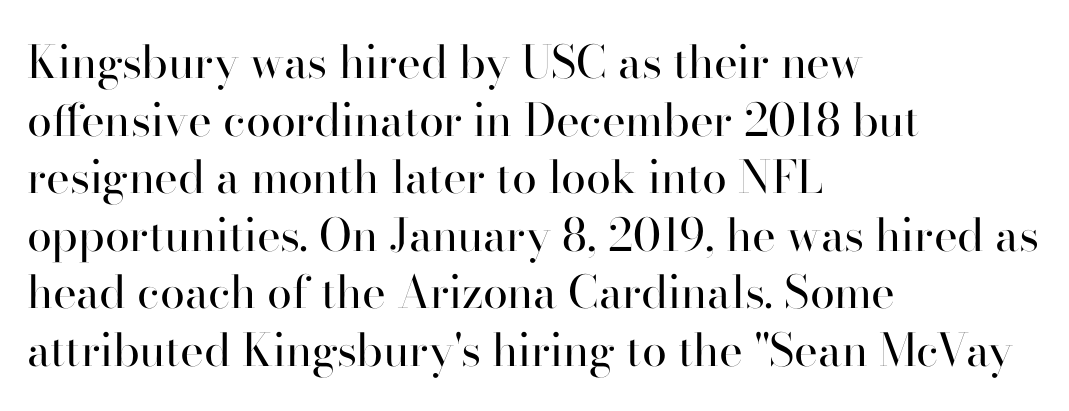
{"serif": "yes", "italic": "no", "bold": "no", "weight": "regular", "width": "normal", "stroke_contrast": "high", "x_height": "small", "monospaced": "no", "underline": "no", "align": "left", "line_spacing": "normal", "line_spacing_ratio": 1.28, "letter_spacing": "normal", "letter_spacing_em": 0.0, "glyph_px": 45}
